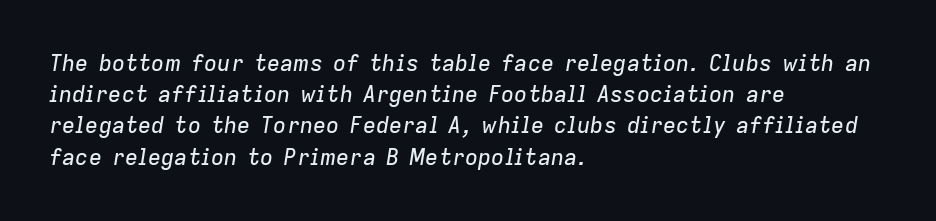
Quick note: interline space is typical. Short and long lines alike share a common starting point at left. Style check: oblique. Each word holds together tightly as a unit, with standard inter-letter gaps. The space beneath each line is pristine and unruled.
